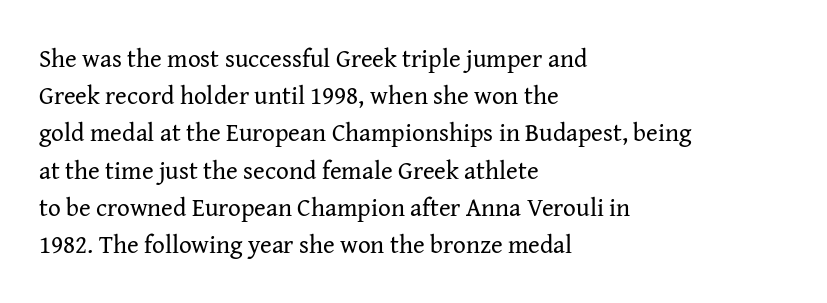
Each new line begins a customary step beneath the previous one. In CSS terms this would be text-align: left. Every character sits straight up, as roman type does. Inter-character spacing is left at the font's built-in metrics.
